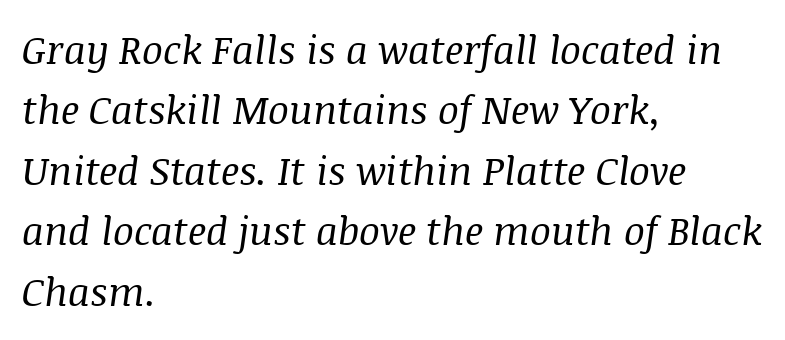
Characters follow at the spacing the type designer built in. Letterform terminals end in serifs throughout the passage. The passage shown leans; its letterforms are oblique. The rendering uses natural spacing where letterforms have individual widths. Descenders are the only things crossing below the line.
